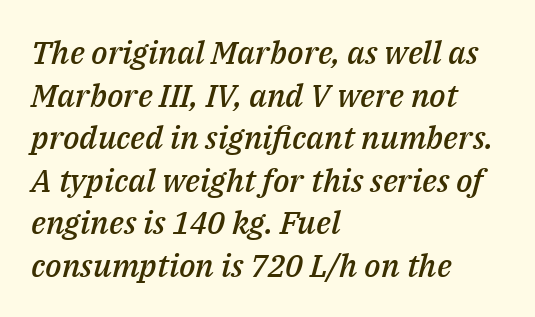
In CSS terms this would be text-align: left. Italic: yes, the glyphs are oblique. The typesetting leans somewhat heavy: a semibold. Proportional: the letters do not fall into vertical columns. A normal amount of white space separates one row of letters from the next. A bare baseline throughout the passage.
